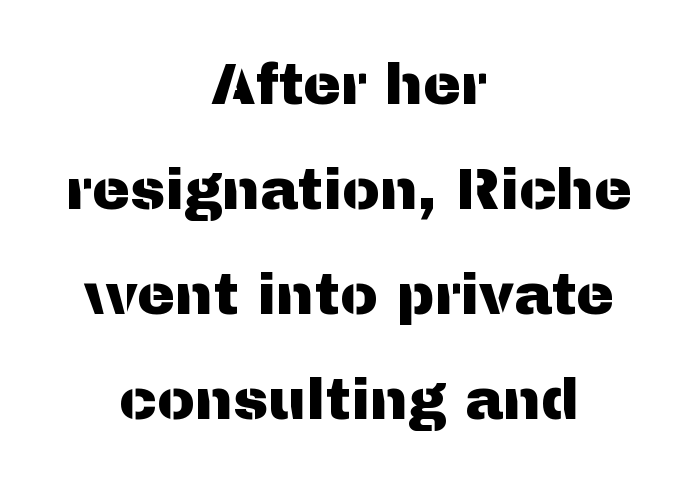
{"serif": "no", "italic": "no", "width": "normal", "stroke_contrast": "medium", "x_height": "medium", "monospaced": "no", "underline": "no", "align": "center", "line_spacing_ratio": 1.84, "letter_spacing": "normal", "letter_spacing_em": 0.0, "glyph_px": 57}
